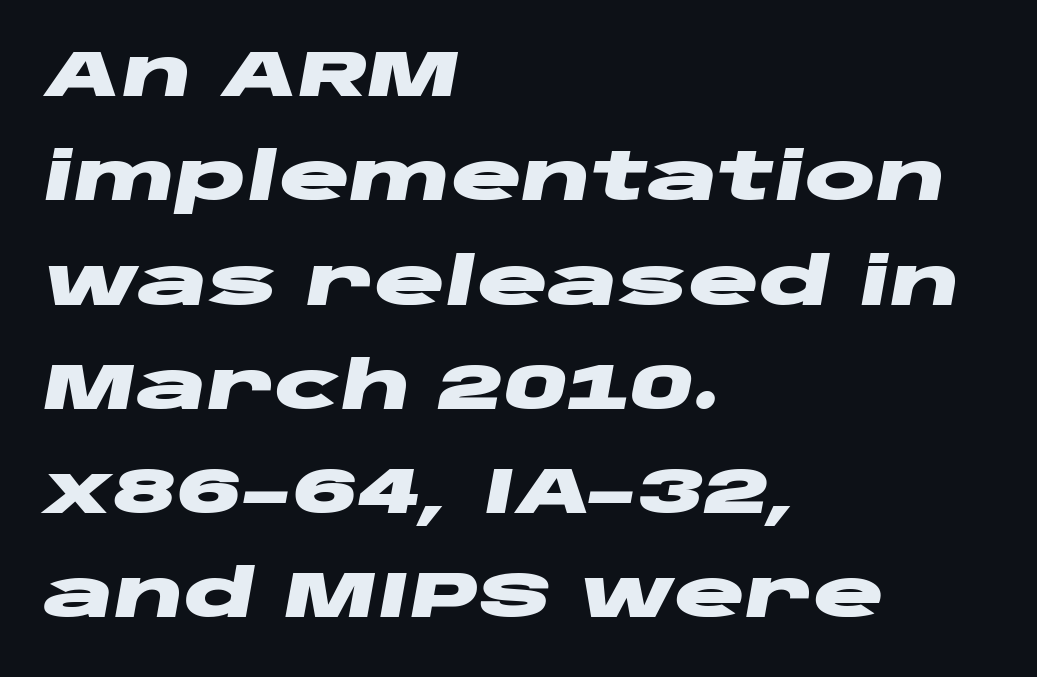
Q: Is the text bold? A: Yes.
Q: Is the text italic (slanted)? A: Yes, it leans right by about 10 degrees.
Q: Is the text underlined? A: No.
Q: How is the paragraph aligned? A: Left-aligned.
Q: Is the spacing between letters normal or unusually wide? A: Normal.
Q: Is the spacing between lines tight, normal or loose? A: Normal.
Q: Width (condensed, normal, or wide)? A: Wide.
Q: Stroke contrast? A: Low.
Q: x-height? A: Large.
Q: Monospaced? A: No.
